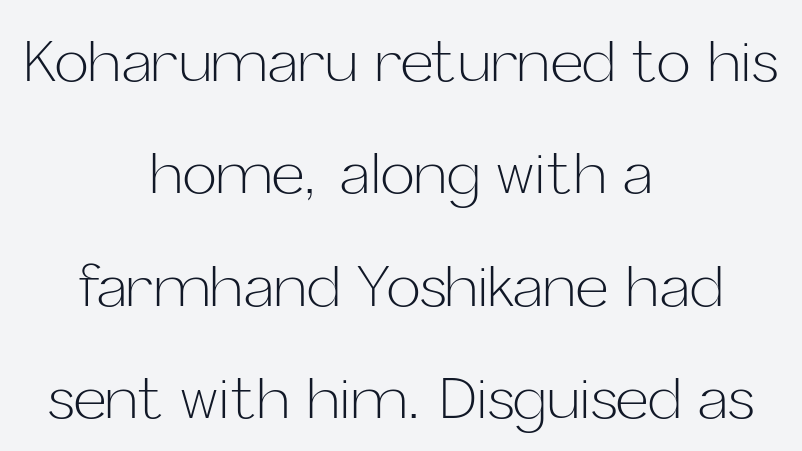
The image shows 57 px light sans-serif type, upright; set centered, loose line spacing (1.97x), normal letter spacing, not underlined; low stroke contrast and a medium x-height.
